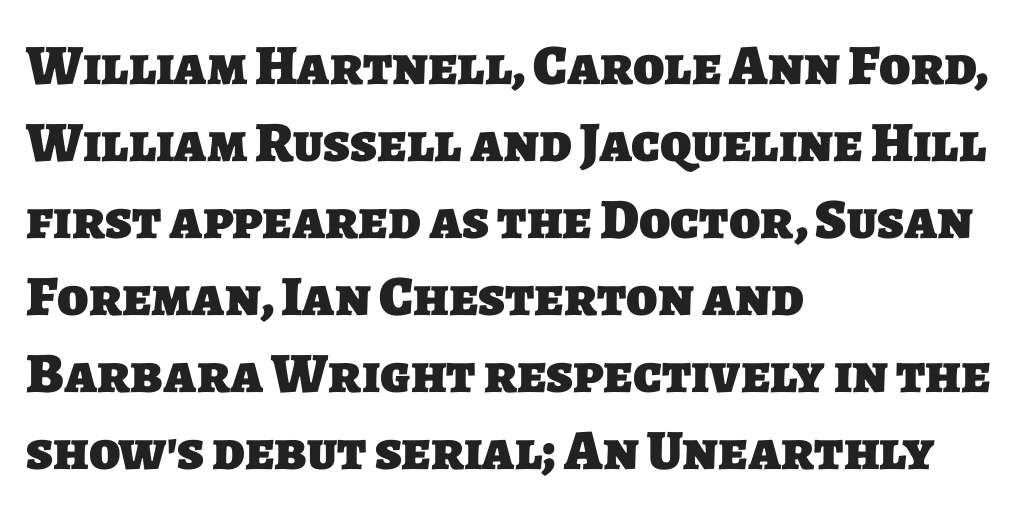
A typesetter would label this face a sans. Every row of glyphs begins at an identical x-position on the left. These lines carry a lot of weight — the face is fully bold. The vertical gap from one line to the next is medium. No word sits above an underline. Varying glyph widths throughout — classic text-font behaviour.
